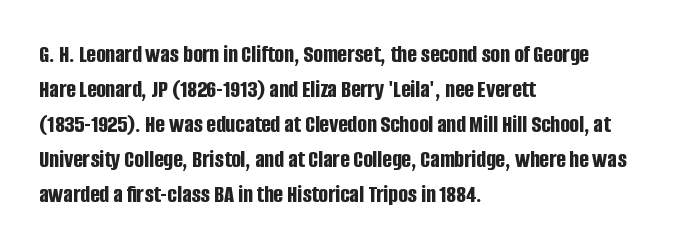
The image shows 25 px bold type, upright; set left-aligned, normal line spacing (1.4x), normal letter spacing, not underlined.
